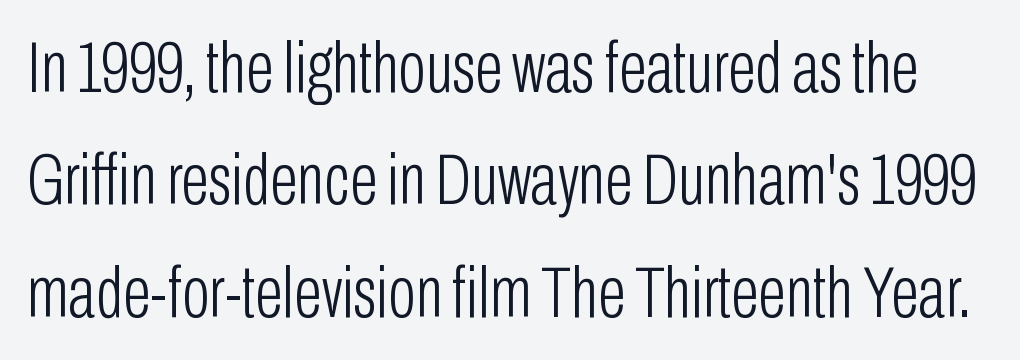
Q: Is the text bold? A: No.
Q: Is the text italic (slanted)? A: No, it is upright.
Q: Is the typeface a serif or a sans-serif typeface? A: Sans-serif.
Q: Is the text underlined? A: No.
Q: Is the spacing between letters normal or unusually wide? A: Normal.
Q: Is the spacing between lines tight, normal or loose? A: Normal.
Q: Width (condensed, normal, or wide)? A: Condensed.
Q: Stroke contrast? A: Low.
Q: x-height? A: Medium.
Q: Monospaced? A: No.
